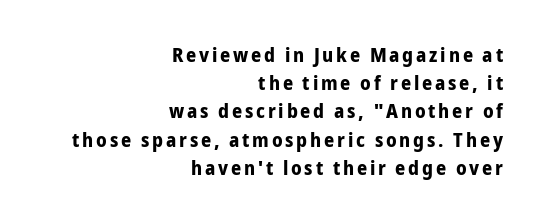
Q: Is the text bold? A: Yes.
Q: Is the text italic (slanted)? A: No, it is upright.
Q: Is the text underlined? A: No.
Q: How is the paragraph aligned? A: Right-aligned.
Q: Is the spacing between lines tight, normal or loose? A: Normal.
